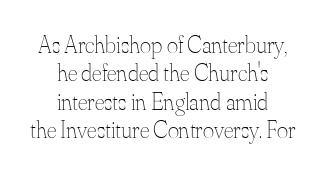
Q: Is the text bold? A: No.
Q: Is the text italic (slanted)? A: No, it is upright.
Q: Is the text underlined? A: No.
Q: How is the paragraph aligned? A: Centered.
Q: Is the spacing between letters normal or unusually wide? A: Normal.
